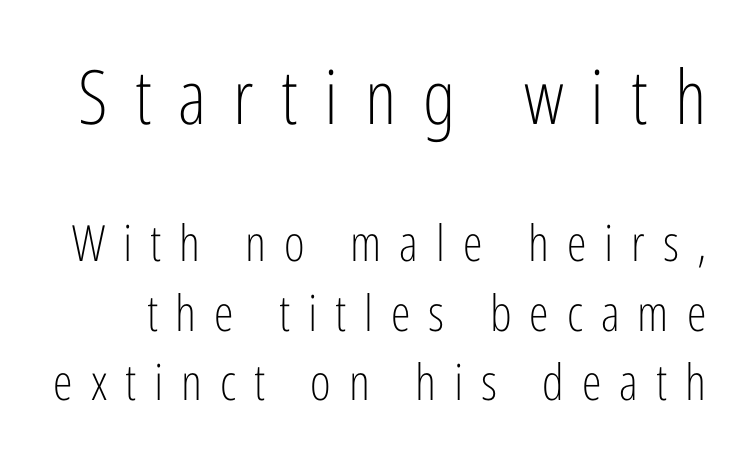
Q: Is the text bold? A: No.
Q: Is the text italic (slanted)? A: No, it is upright.
Q: Is the typeface a serif or a sans-serif typeface? A: Sans-serif.
Q: Is the text underlined? A: No.
Q: Is the spacing between letters normal or unusually wide? A: Unusually wide.
Q: Is the spacing between lines tight, normal or loose? A: Normal.
Q: Which block of text is set in a larger size, the first (top) or the second (bottom)? A: The first (top) one.
Q: Width (condensed, normal, or wide)? A: Condensed.
Q: Stroke contrast? A: Low.
Q: x-height? A: Medium.
Q: Monospaced? A: No.
